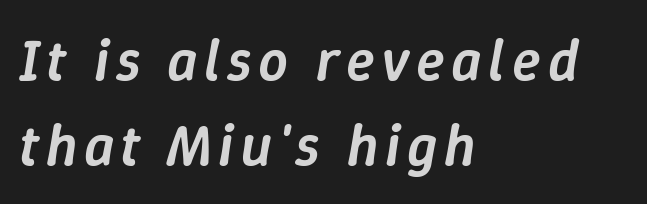
The image shows 59 px semibold type, italic (leaning right); set left-aligned, normal line spacing (1.44x), not underlined; low stroke contrast and a medium x-height.
